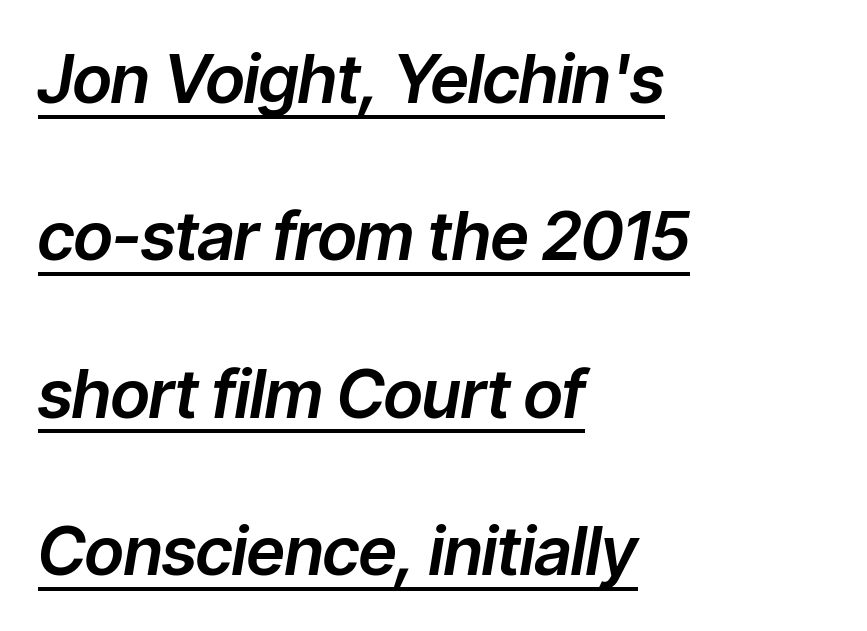
The image shows 67 px text type, italic (leaning right); set left-aligned, loose line spacing (2.35x), normal letter spacing, underlined; low stroke contrast and a medium x-height.
